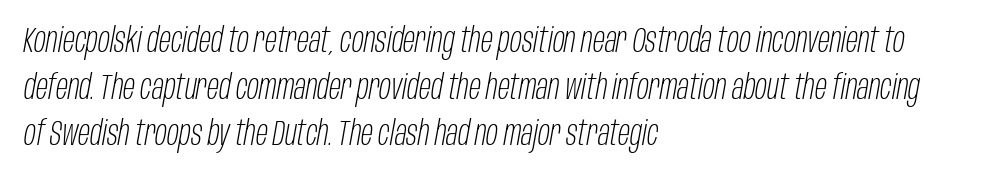
The image shows 35 px light, condensed type, italic (leaning right); set left-aligned, normal line spacing (1.33x), normal letter spacing, not underlined; low stroke contrast and a large x-height.
